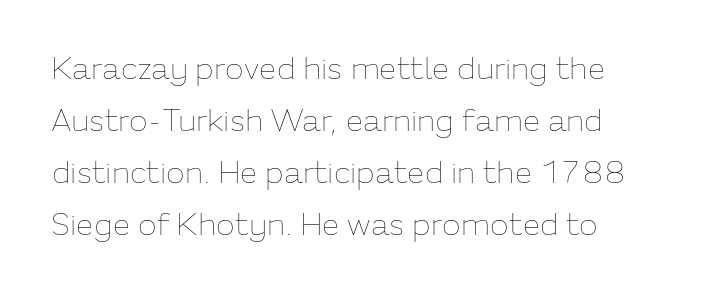
{"italic": "no", "bold": "no", "weight": "thin", "width": "normal", "stroke_contrast": "low", "x_height": "medium", "monospaced": "no", "underline": "no", "align": "left", "line_spacing": "normal", "line_spacing_ratio": 1.68, "letter_spacing": "normal", "letter_spacing_em": 0.0, "glyph_px": 31}
